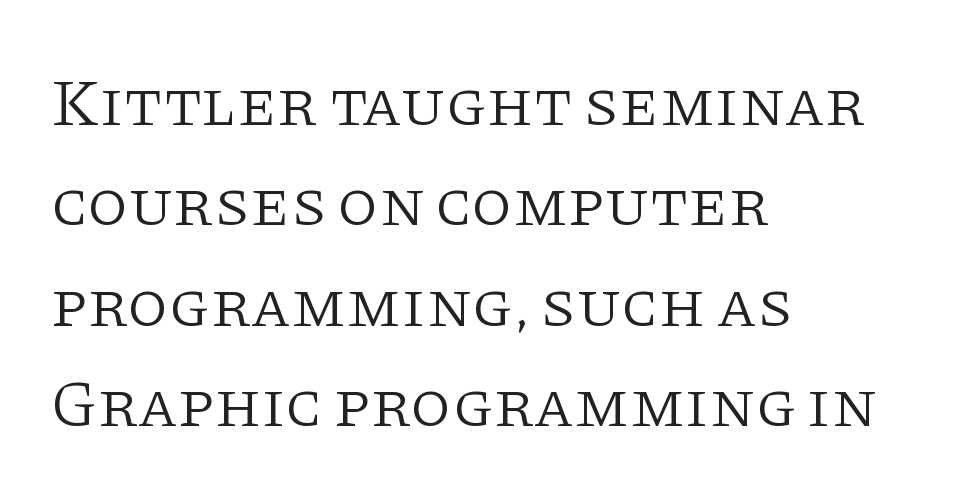
Interline gaps are of average width in this sample. Check where the strokes stop: tiny serifs finish them off. Vertical stems look standard width or narrower in stroke. Check under the words: just untouched page. The letters stand upright; this is a roman face. Observe the ordinary spacing: letters are neighbours, not strangers.
